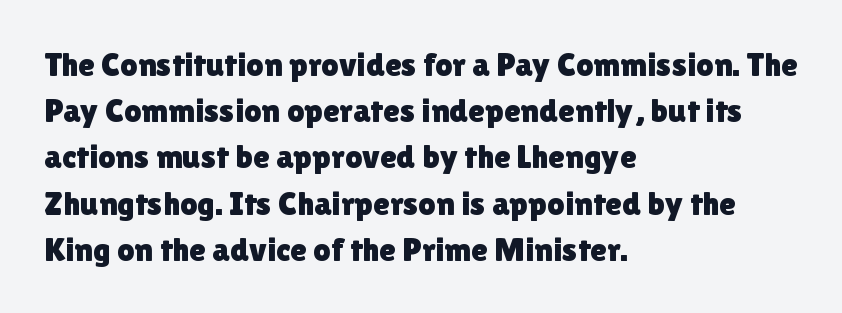
{"serif": "no", "italic": "no", "width": "normal", "x_height": "medium", "monospaced": "no", "underline": "no", "align": "left", "line_spacing": "normal", "line_spacing_ratio": 1.36, "letter_spacing": "normal", "letter_spacing_em": 0.0, "glyph_px": 34}
